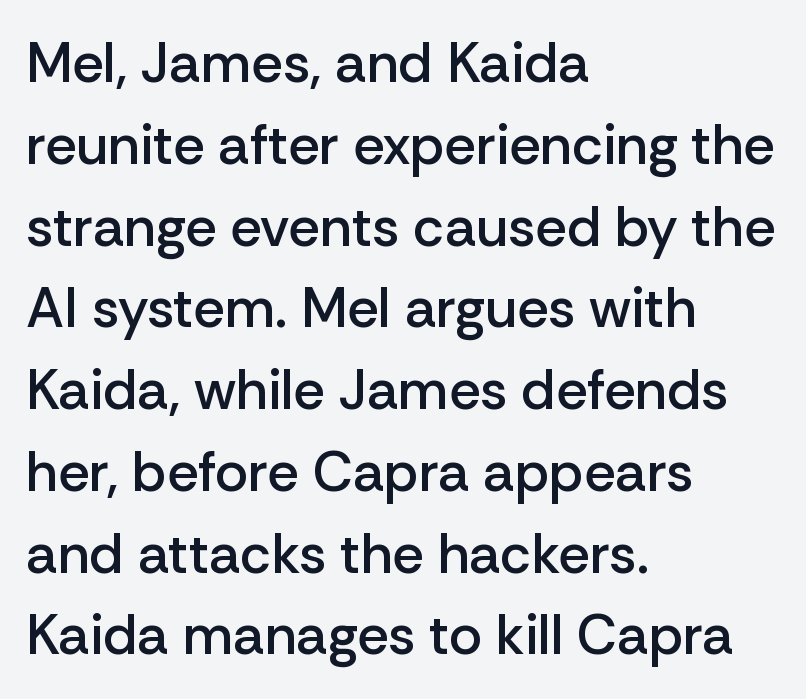
The leading is moderate, giving the passage an even texture. Serifs: no, the terminals of the letterforms are clean. Standard letterfit; no display-style spreading of the glyphs. In terms of posture, this sample is upright. The zone under the glyphs is completely vacant.
